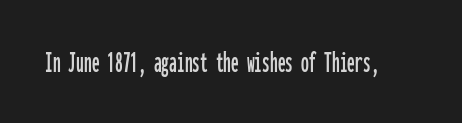
The image shows 31 px condensed sans-serif type, upright, monospaced; set normal letter spacing, not underlined; low stroke contrast and a medium x-height.
